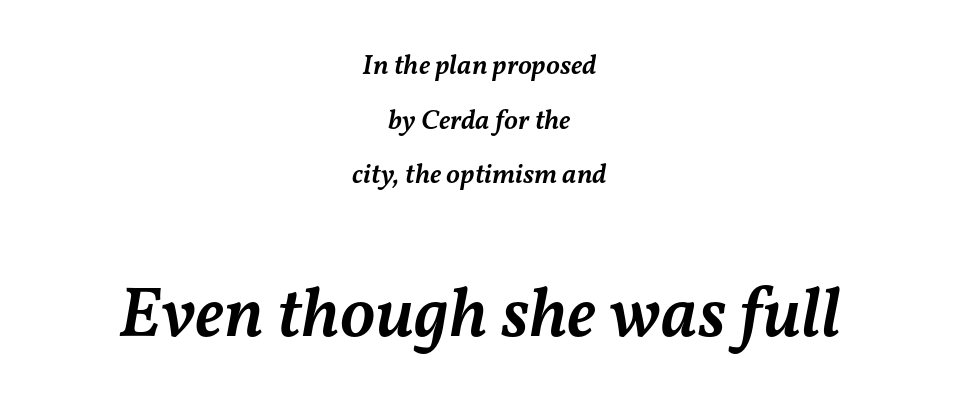
{"italic": "yes", "lean": "right", "slant_degrees": 11, "bold": "semi", "weight": "semibold", "width": "normal", "stroke_contrast": "medium", "x_height": "medium", "monospaced": "no", "underline": "no", "align": "center", "line_spacing": "loose", "line_spacing_ratio": 1.95, "letter_spacing": "normal", "letter_spacing_em": 0.0, "larger_block": "second", "size_ratio": 2.54, "glyph_px": 71}
